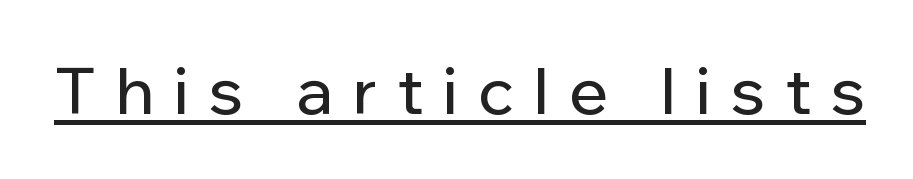
{"serif": "no", "italic": "no", "width": "normal", "stroke_contrast": "low", "x_height": "medium", "monospaced": "no", "underline": "yes", "letter_spacing": "wide", "letter_spacing_em": 0.31, "glyph_px": 65}
